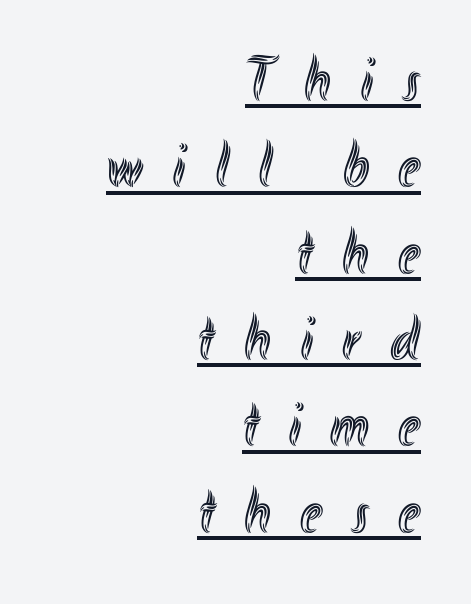
The image shows 63 px condensed type; set right-aligned, normal line spacing (1.37x), unusually wide letter spacing (+0.47 em), underlined; a small x-height.
